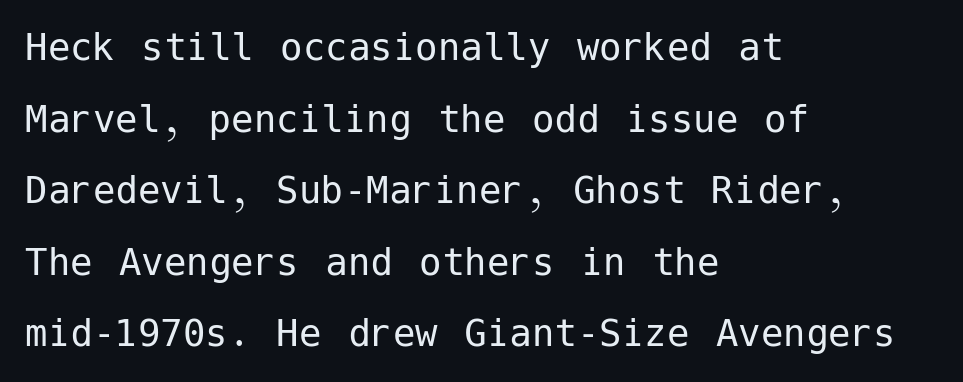
Q: Is the text bold? A: No.
Q: Is the text italic (slanted)? A: No, it is upright.
Q: Is the typeface a serif or a sans-serif typeface? A: Sans-serif.
Q: Is the text underlined? A: No.
Q: How is the paragraph aligned? A: Left-aligned.
Q: Is the spacing between letters normal or unusually wide? A: Normal.
Q: Is the spacing between lines tight, normal or loose? A: Normal.
Q: Width (condensed, normal, or wide)? A: Normal.
Q: Stroke contrast? A: Low.
Q: x-height? A: Medium.
